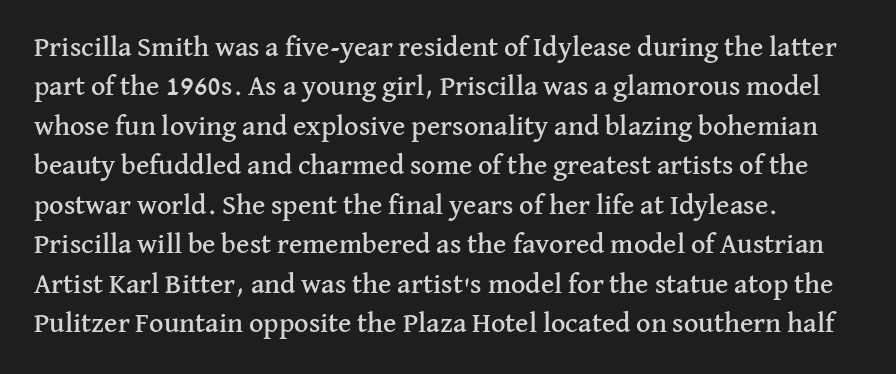
The image shows 28 px serif type, upright; set left-aligned, normal line spacing (1.41x), normal letter spacing, not underlined; medium stroke contrast and a medium x-height.
